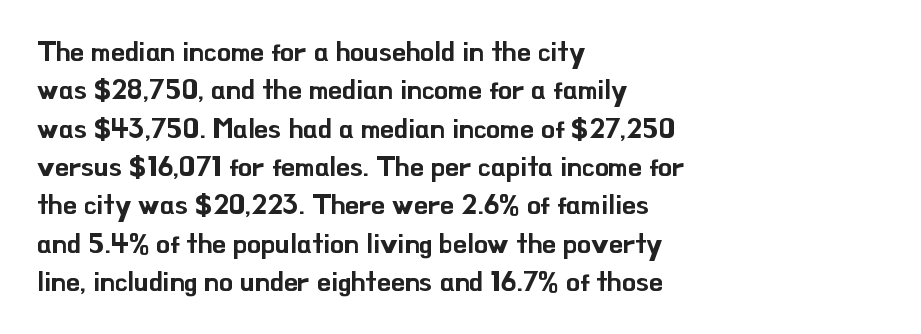
Is the letter spacing exaggerated? No — it looks like the ordinary default. The glyphs are unaccompanied by any horizontal stroke below them. Is the block centered? No — it sits flush against the left margin. Ordinary non-slanted type is in use.
